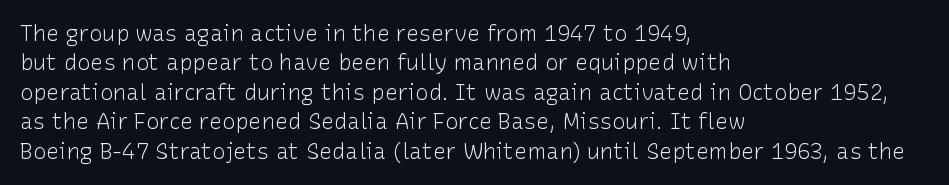
{"italic": "no", "bold": "no", "underline": "no", "align": "left", "line_spacing": "normal", "line_spacing_ratio": 1.34, "letter_spacing": "normal", "letter_spacing_em": 0.0, "glyph_px": 22}
